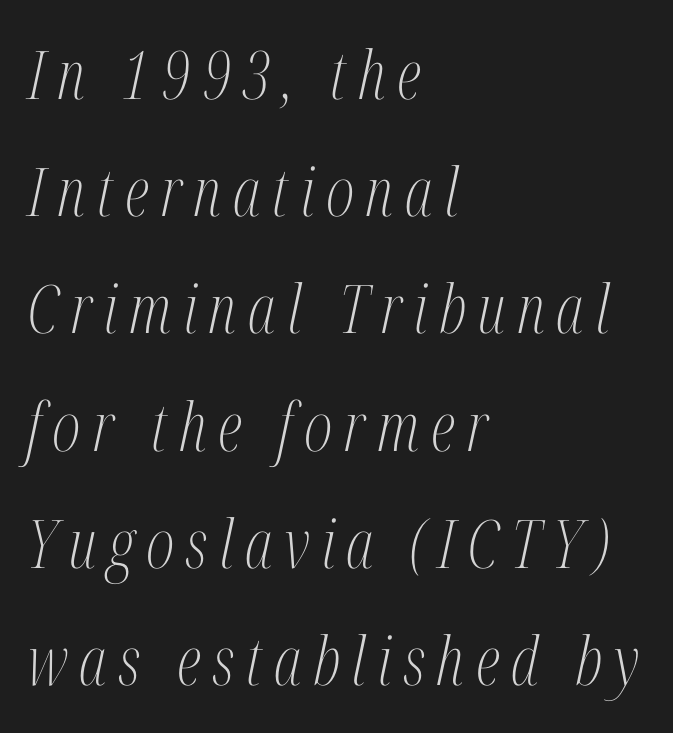
The image shows 67 px light, condensed serif type, italic (leaning right); set left-aligned, line spacing 1.75x, not underlined; medium stroke contrast and a medium x-height.
